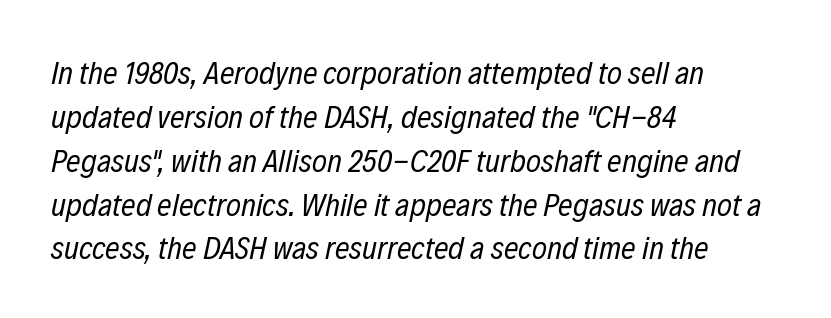
{"italic": "yes", "lean": "right", "slant_degrees": 12, "bold": "no", "weight": "regular", "width": "condensed", "stroke_contrast": "low", "x_height": "medium", "monospaced": "no", "underline": "no", "align": "left", "line_spacing": "normal", "line_spacing_ratio": 1.37, "letter_spacing": "normal", "letter_spacing_em": 0.0, "glyph_px": 32}
